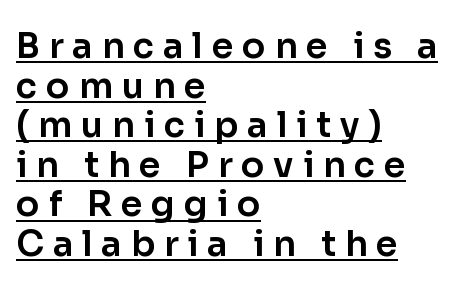
{"serif": "no", "italic": "no", "width": "normal", "stroke_contrast": "low", "x_height": "medium", "monospaced": "no", "underline": "yes", "align": "left", "line_spacing": "tight", "line_spacing_ratio": 1.13, "letter_spacing": "wide", "letter_spacing_em": 0.25, "glyph_px": 35}
